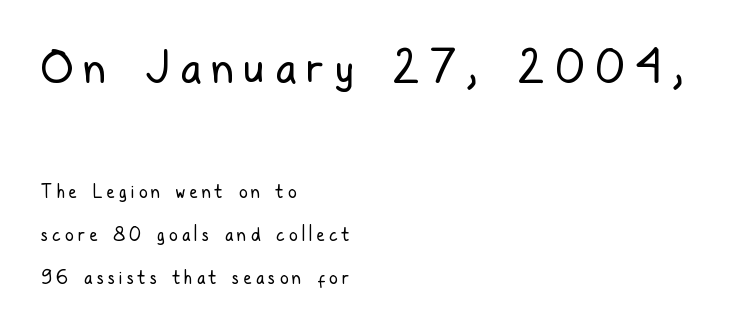
The passage shown begins with its larger block and ends with its smaller one. You can tell from the bare stems that sans-serif type was used. Widely set lines give the paragraph a tall, airy silhouette. The characters are drawn with everyday or finer stroke widths. One-word summary of the alignment: left.
